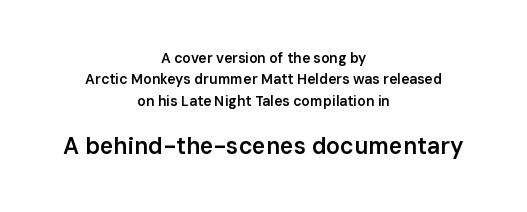
Plain, unruled lines of type. The gaps between neighbouring characters are ordinary and unremarkable. I'd describe the lettering as semibold — firm but not a full bold. The passage shown begins with its smaller block and ends with its larger one. Honestly, the row spacing looks completely unremarkable. The passage is arranged like a title page — every line centered.
